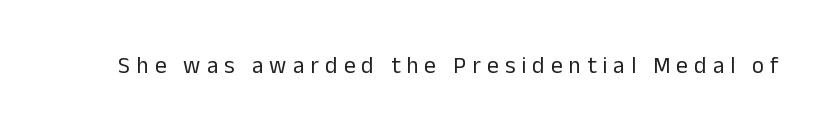
{"italic": "no", "bold": "no", "underline": "no", "letter_spacing": "wide", "letter_spacing_em": 0.27, "glyph_px": 23}
